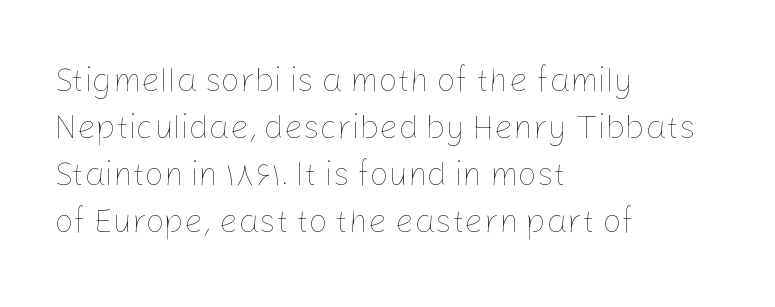
Q: Is the text bold? A: No.
Q: Is the text italic (slanted)? A: No, it is upright.
Q: Is the text underlined? A: No.
Q: How is the paragraph aligned? A: Left-aligned.
Q: Is the spacing between letters normal or unusually wide? A: Normal.
Q: Is the spacing between lines tight, normal or loose? A: Normal.
Q: Width (condensed, normal, or wide)? A: Normal.
Q: Stroke contrast? A: Low.
Q: x-height? A: Medium.
Q: Monospaced? A: No.
